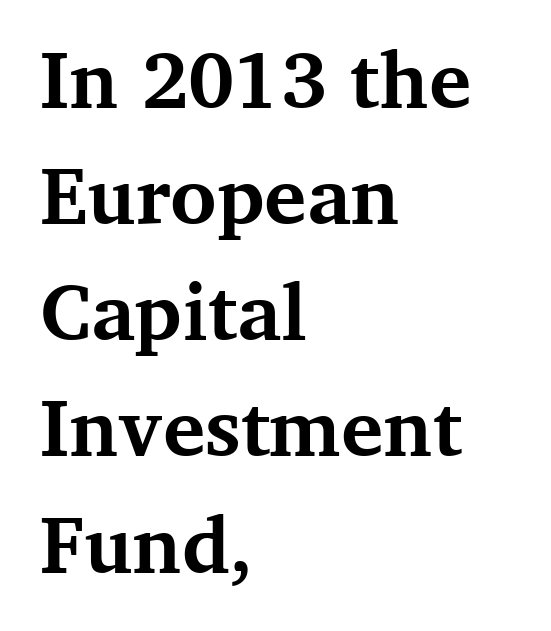
Q: Is the text bold? A: Yes.
Q: Is the text italic (slanted)? A: No, it is upright.
Q: Is the typeface a serif or a sans-serif typeface? A: Serif.
Q: Is the text underlined? A: No.
Q: How is the paragraph aligned? A: Left-aligned.
Q: Is the spacing between letters normal or unusually wide? A: Normal.
Q: Is the spacing between lines tight, normal or loose? A: Normal.
Q: Width (condensed, normal, or wide)? A: Normal.
Q: Stroke contrast? A: Medium.
Q: x-height? A: Medium.
Q: Monospaced? A: No.
